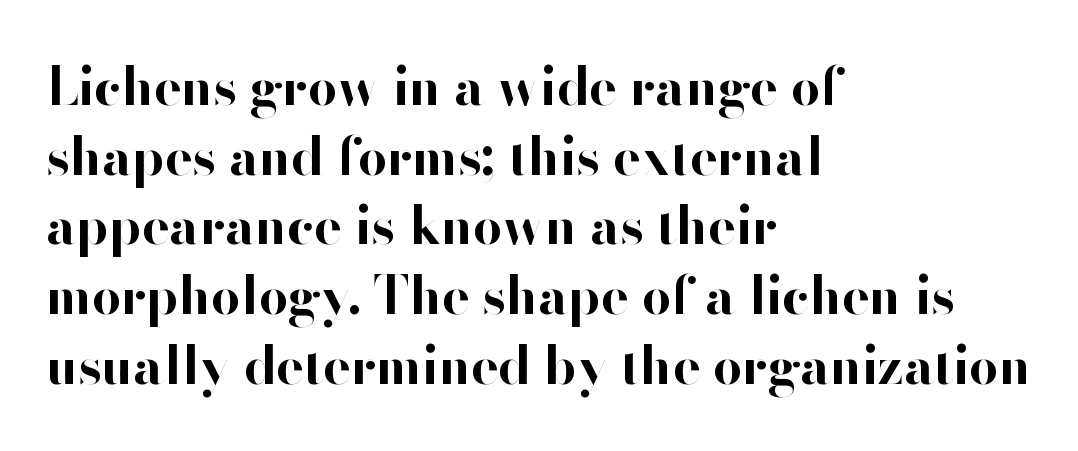
Layout note: lines flush left. The typography opts for an upright posture over an oblique one. Bare-footed words on every line. A dark, heavy texture on the line: the type is bold.
